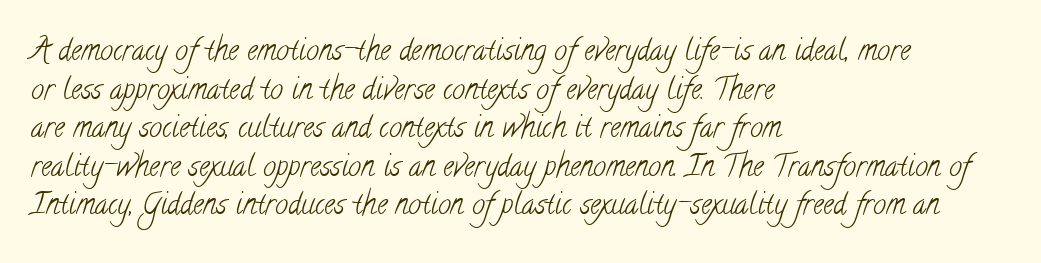
{"serif": "yes", "bold": "no", "weight": "light", "width": "condensed", "stroke_contrast": "low", "x_height": "small", "monospaced": "no", "underline": "no", "align": "left", "line_spacing": "normal", "line_spacing_ratio": 1.33, "letter_spacing": "normal", "letter_spacing_em": 0.0, "glyph_px": 29}
